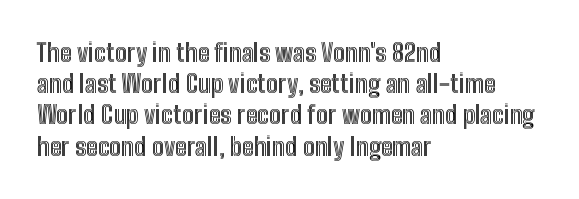
The image shows 25 px text type, upright; set left-aligned, normal line spacing (1.25x), normal letter spacing, not underlined.
